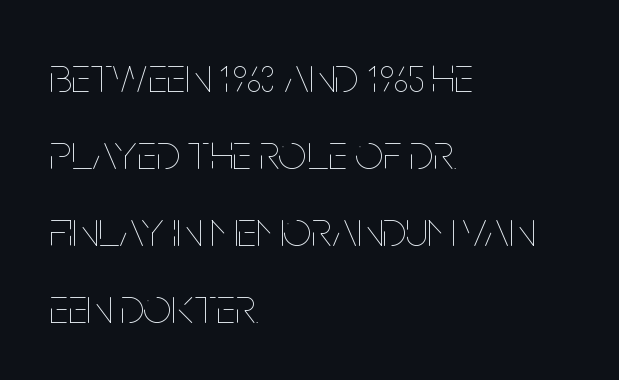
{"italic": "no", "bold": "no", "weight": "thin", "width": "condensed", "stroke_contrast": "low", "x_height": "large", "monospaced": "no", "underline": "no", "align": "left", "line_spacing": "normal", "line_spacing_ratio": 1.54, "letter_spacing": "normal", "letter_spacing_em": 0.0, "glyph_px": 50}
